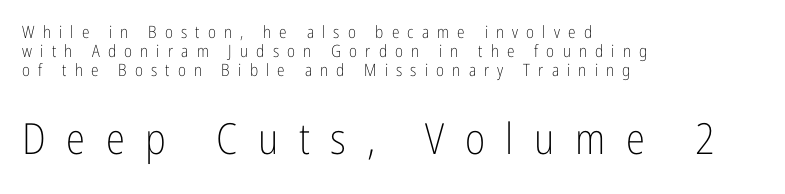
{"serif": "no", "italic": "no", "bold": "no", "weight": "light", "width": "condensed", "stroke_contrast": "low", "x_height": "medium", "monospaced": "no", "underline": "no", "align": "left", "line_spacing": "tight", "line_spacing_ratio": 1.12, "letter_spacing": "wide", "letter_spacing_em": 0.48, "larger_block": "second", "size_ratio": 2.53, "glyph_px": 43}
